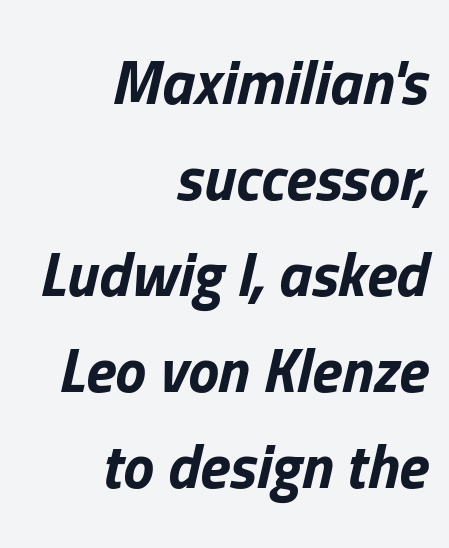
The image shows 62 px bold type, italic (leaning right); set right-aligned, normal line spacing (1.55x), normal letter spacing, not underlined; low stroke contrast and a medium x-height.
